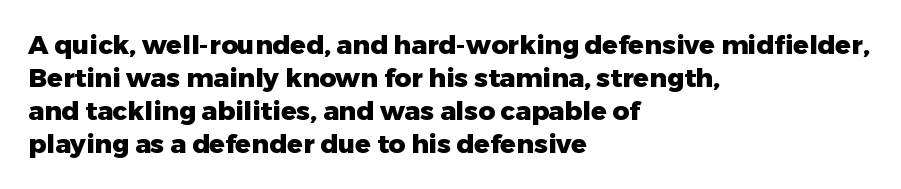
{"italic": "no", "bold": "yes", "underline": "no", "align": "left", "line_spacing": "normal", "line_spacing_ratio": 1.27, "letter_spacing": "normal", "letter_spacing_em": 0.0, "glyph_px": 26}
